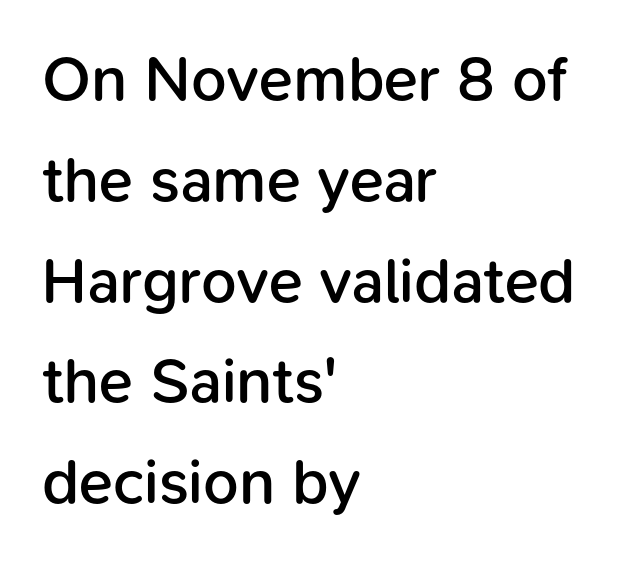
Successive baselines arrive at the customary interval. Ordinary non-slanted type is in use. Is this a fixed-width face? No — the glyphs have proportional, varying widths. Weight: semibold (demi).
